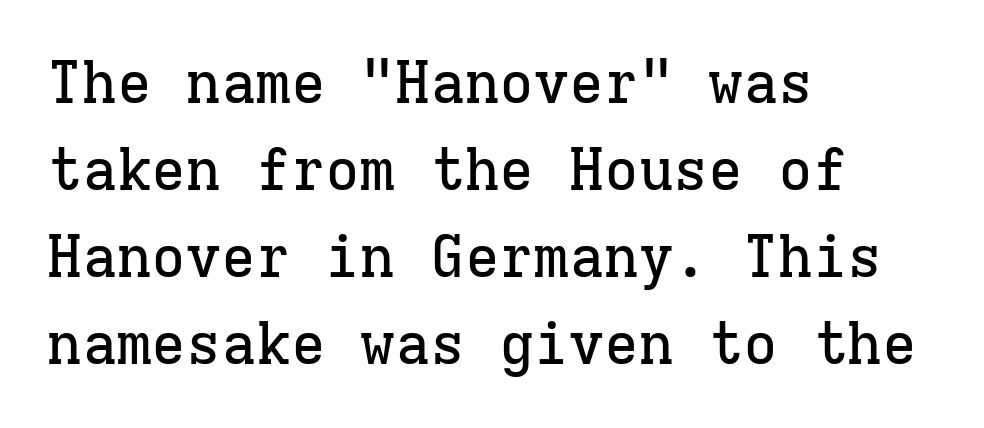
{"serif": "yes", "italic": "no", "width": "normal", "stroke_contrast": "low", "x_height": "medium", "monospaced": "yes", "underline": "no", "align": "left", "line_spacing": "normal", "line_spacing_ratio": 1.5, "letter_spacing": "normal", "letter_spacing_em": 0.0, "glyph_px": 58}
